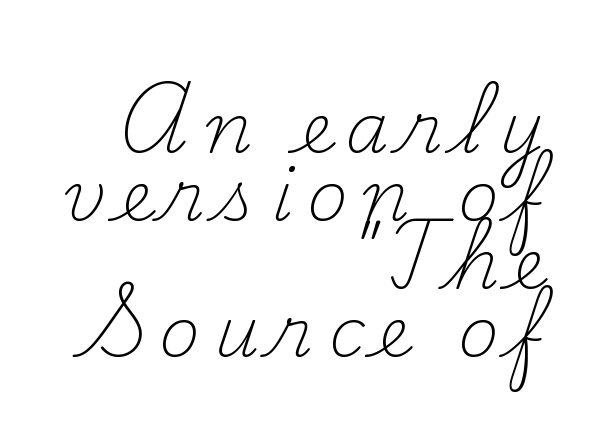
Q: Is the text bold? A: No.
Q: Is the text italic (slanted)? A: Yes.
Q: Is the text underlined? A: No.
Q: How is the paragraph aligned? A: Right-aligned.
Q: Is the spacing between letters normal or unusually wide? A: Unusually wide.
Q: Is the spacing between lines tight, normal or loose? A: Tight.
Q: Width (condensed, normal, or wide)? A: Normal.
Q: Stroke contrast? A: Medium.
Q: x-height? A: Small.
Q: Monospaced? A: No.
